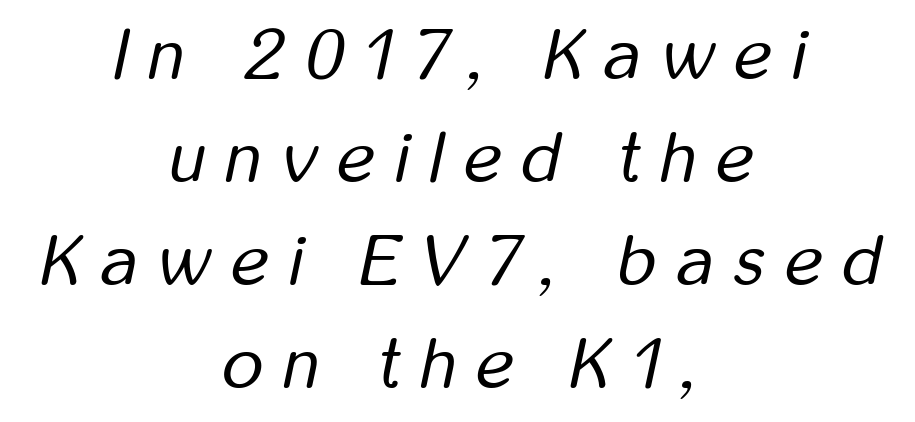
Casual observation: everything's sitting right in the middle. Tracking value appears strongly positive — letters spread wide. The lines sit at an ordinary, default distance from one another. Is this a fixed-width face? No — the glyphs have proportional, varying widths. There's an unmistakable incline to the writing here. No word sits above an underline.
